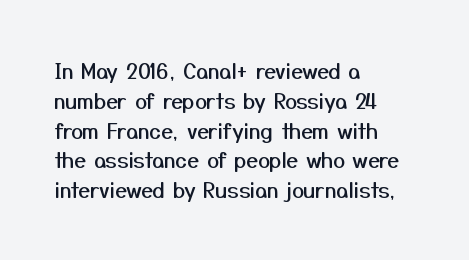
The image shows 21 px text type, upright; set left-aligned, normal line spacing (1.42x), normal letter spacing, not underlined.
